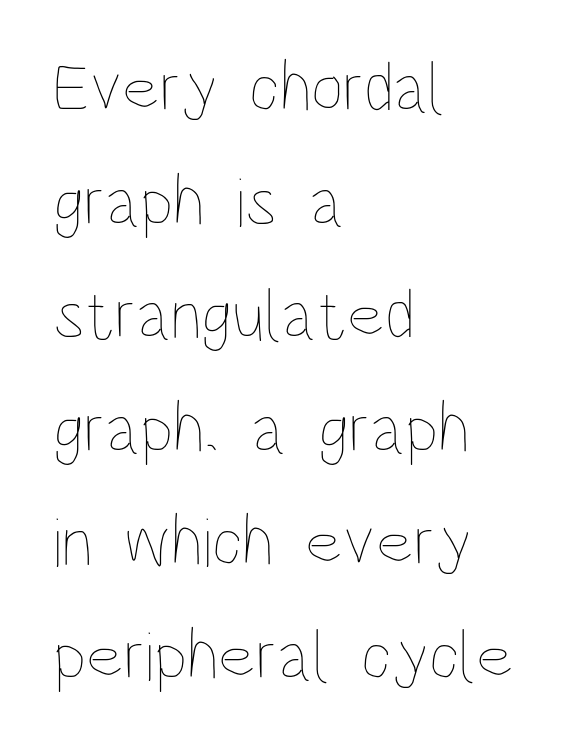
{"italic": "no", "bold": "no", "weight": "thin", "width": "condensed", "stroke_contrast": "low", "x_height": "large", "monospaced": "no", "underline": "no", "align": "left", "line_spacing": "normal", "line_spacing_ratio": 1.6, "letter_spacing": "normal", "letter_spacing_em": 0.0, "glyph_px": 71}
